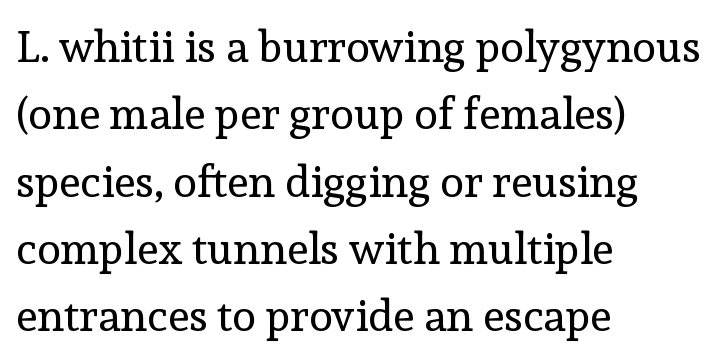
{"serif": "yes", "italic": "no", "bold": "no", "weight": "regular", "width": "normal", "x_height": "medium", "monospaced": "no", "underline": "no", "align": "left", "line_spacing": "normal", "line_spacing_ratio": 1.53, "letter_spacing": "normal", "letter_spacing_em": 0.0, "glyph_px": 44}
